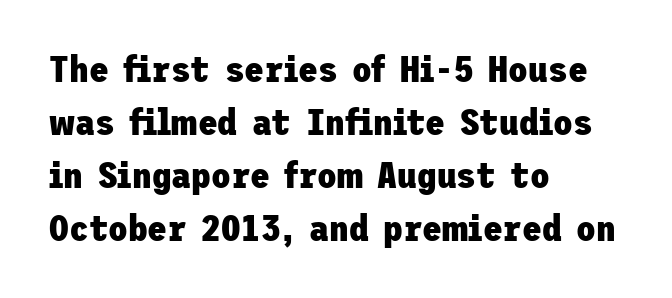
Q: Is the text bold? A: Yes.
Q: Is the text italic (slanted)? A: No, it is upright.
Q: Is the typeface a serif or a sans-serif typeface? A: Sans-serif.
Q: Is the text underlined? A: No.
Q: How is the paragraph aligned? A: Left-aligned.
Q: Is the spacing between letters normal or unusually wide? A: Normal.
Q: Is the spacing between lines tight, normal or loose? A: Normal.
Q: Width (condensed, normal, or wide)? A: Normal.
Q: Stroke contrast? A: Low.
Q: x-height? A: Medium.
